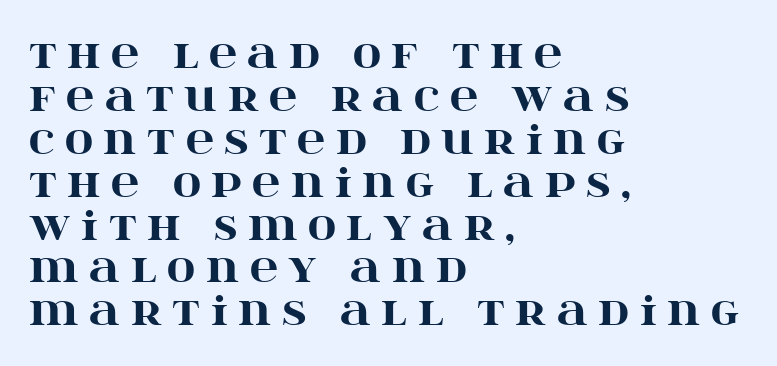
Q: Is the text bold? A: Yes.
Q: Is the text italic (slanted)? A: No, it is upright.
Q: Is the typeface a serif or a sans-serif typeface? A: Serif.
Q: Is the text underlined? A: No.
Q: How is the paragraph aligned? A: Left-aligned.
Q: Is the spacing between letters normal or unusually wide? A: Unusually wide.
Q: Is the spacing between lines tight, normal or loose? A: Tight.
Q: Width (condensed, normal, or wide)? A: Wide.
Q: Stroke contrast? A: High.
Q: x-height? A: Large.
Q: Monospaced? A: No.
